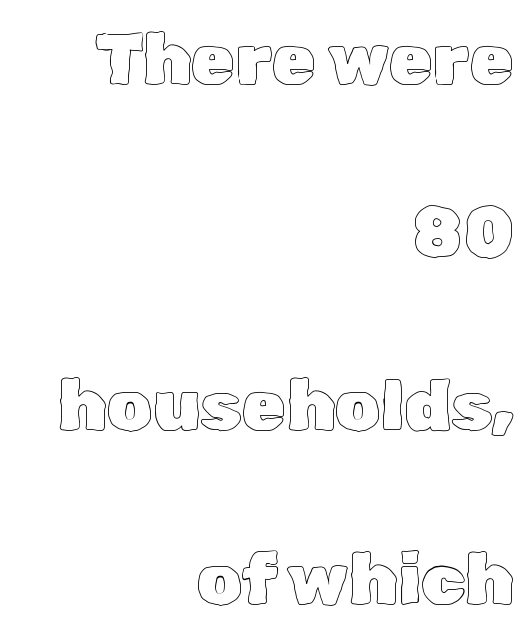
The image shows 71 px text type, upright; set right-aligned, loose line spacing (2.44x), normal letter spacing, not underlined; a medium x-height.
